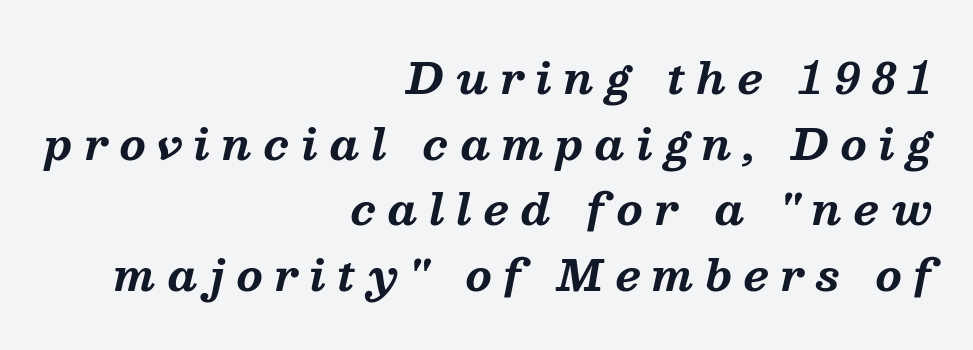
Heavy, bold letterforms. A typesetter would call this proportional, since set widths differ per character. You can tell it's italic because the verticals aren't actually vertical. The face used here is seriffed, in the tradition of book romans. Compared with typical paragraphs, the rows here are spaced about the same.
